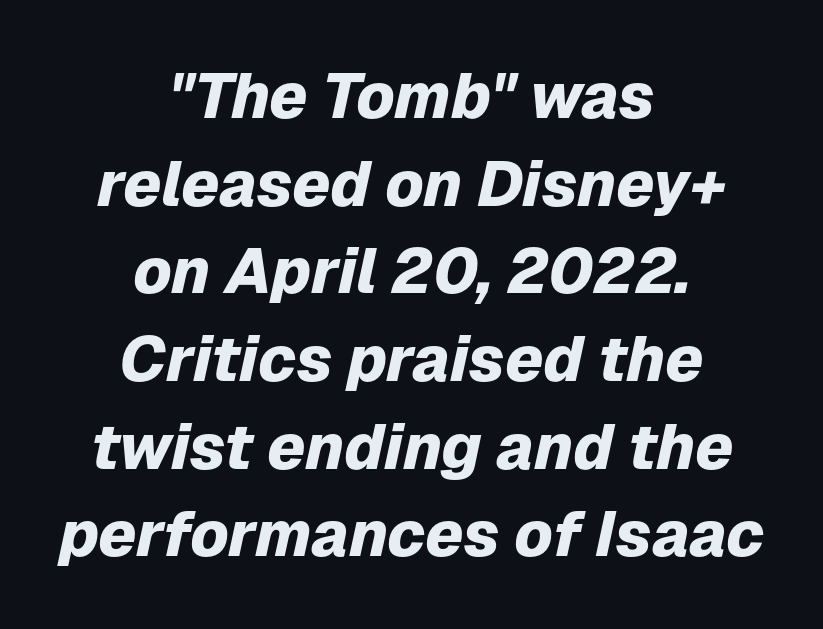
{"italic": "yes", "lean": "right", "slant_degrees": 12, "bold": "yes", "weight": "heavy", "width": "normal", "stroke_contrast": "low", "x_height": "medium", "monospaced": "no", "underline": "no", "align": "center", "line_spacing": "normal", "line_spacing_ratio": 1.37, "letter_spacing": "normal", "letter_spacing_em": 0.0, "glyph_px": 64}
